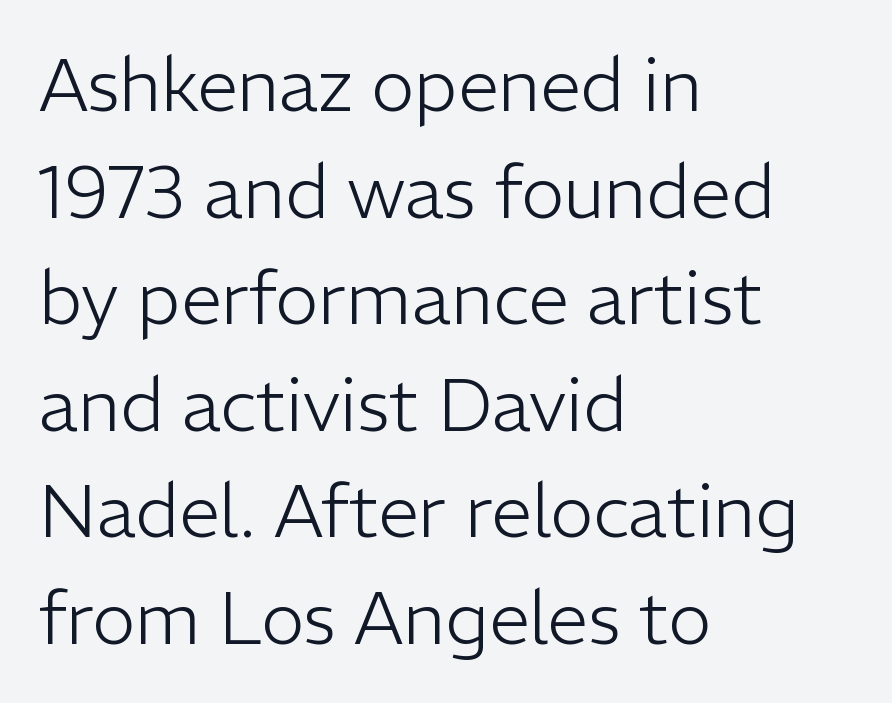
The image shows 73 px light sans-serif type, upright; set left-aligned, normal line spacing (1.46x), normal letter spacing, not underlined; low stroke contrast and a medium x-height.
